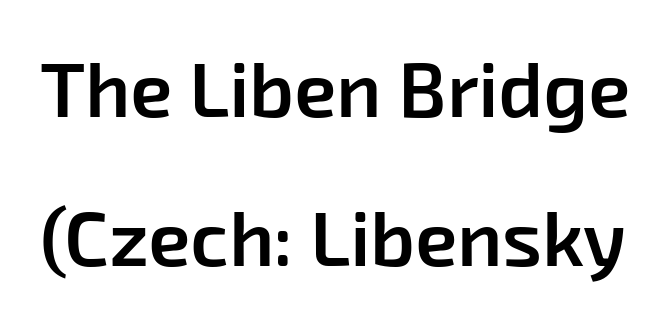
Q: Is the text bold? A: Semi-bold.
Q: Is the typeface a serif or a sans-serif typeface? A: Sans-serif.
Q: Is the text underlined? A: No.
Q: Is the spacing between letters normal or unusually wide? A: Normal.
Q: Is the spacing between lines tight, normal or loose? A: Loose.
Q: Width (condensed, normal, or wide)? A: Normal.
Q: Stroke contrast? A: Low.
Q: x-height? A: Medium.
Q: Monospaced? A: No.
